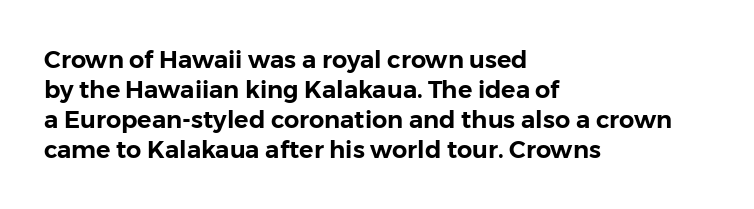
The lines in this sample share a left origin and differ only in where they stop. Tracking here is standard; glyphs follow each other at the usual distance. How would I describe the line gaps? Plain and ordinary. You can tell it's not italic because the verticals are truly vertical.
